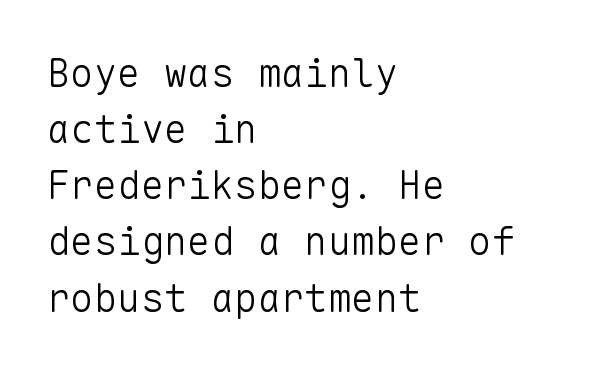
Q: Is the text bold? A: No.
Q: Is the text italic (slanted)? A: No, it is upright.
Q: Is the typeface a serif or a sans-serif typeface? A: Sans-serif.
Q: Is the text underlined? A: No.
Q: How is the paragraph aligned? A: Left-aligned.
Q: Is the spacing between letters normal or unusually wide? A: Normal.
Q: Is the spacing between lines tight, normal or loose? A: Normal.
Q: Width (condensed, normal, or wide)? A: Normal.
Q: Stroke contrast? A: Low.
Q: x-height? A: Medium.
Q: Monospaced? A: Yes.
